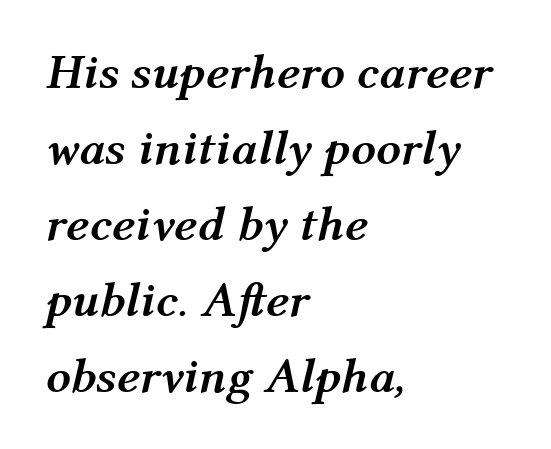
Strong, thick strokes mark this as bold type. The zone under the glyphs is completely vacant. The passage shown is typed in a proportional face where columns would drift. Line starts are locked; line ends wander.
